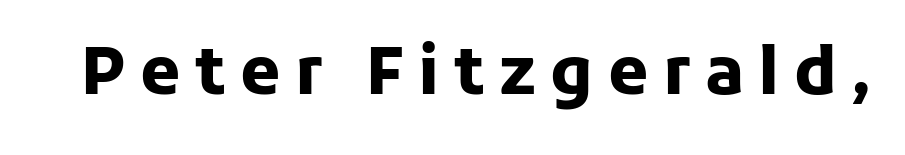
The image shows 65 px heavy sans-serif type, upright; set unusually wide letter spacing (+0.22 em), not underlined; low stroke contrast and a medium x-height.
